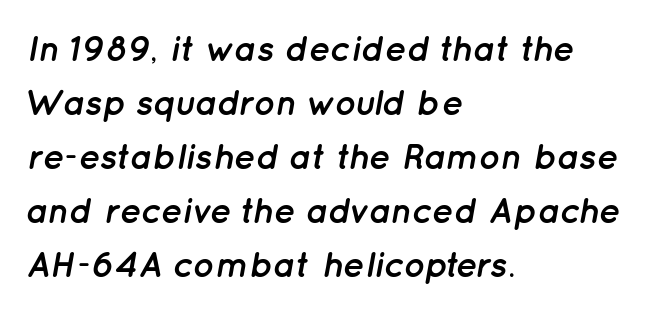
Proportional: the letters do not fall into vertical columns. A bare baseline throughout the passage. What weight is shown? A full bold with thick strokes. The typesetter chose a ragged-right arrangement here. Every character sits at an angle, as italics do.
